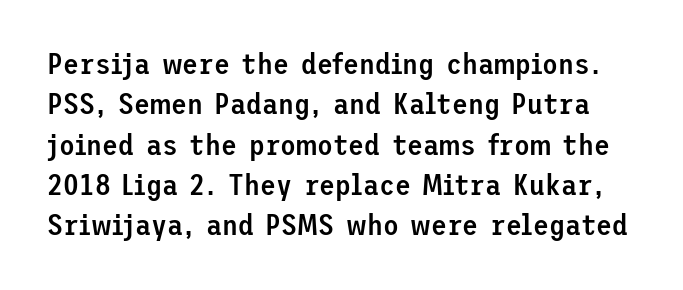
{"serif": "no", "italic": "no", "bold": "semi", "weight": "semibold", "width": "normal", "stroke_contrast": "low", "x_height": "medium", "underline": "no", "line_spacing": "normal", "line_spacing_ratio": 1.39, "letter_spacing": "normal", "letter_spacing_em": 0.0, "glyph_px": 29}
